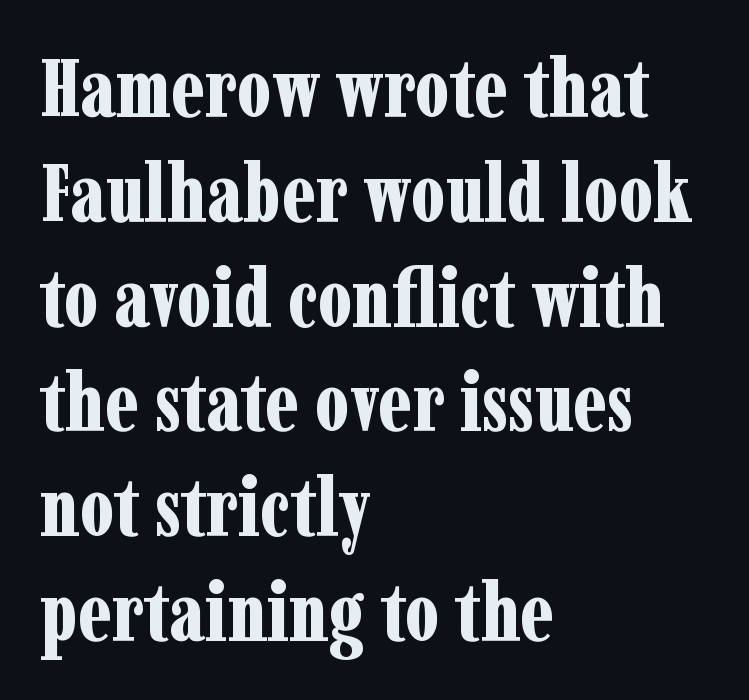
Q: Is the text bold? A: Yes.
Q: Is the text italic (slanted)? A: No, it is upright.
Q: Is the typeface a serif or a sans-serif typeface? A: Serif.
Q: Is the text underlined? A: No.
Q: How is the paragraph aligned? A: Left-aligned.
Q: Is the spacing between letters normal or unusually wide? A: Normal.
Q: Is the spacing between lines tight, normal or loose? A: Normal.
Q: Width (condensed, normal, or wide)? A: Condensed.
Q: Stroke contrast? A: Low.
Q: x-height? A: Medium.
Q: Monospaced? A: No.
